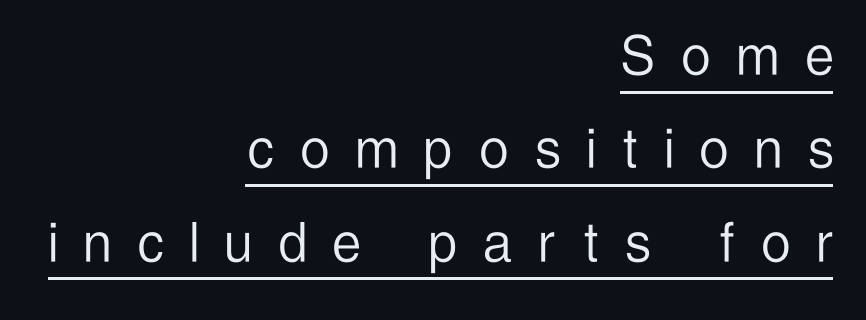
The image shows 64 px light, condensed sans-serif type, upright; set right-aligned, normal line spacing (1.46x), unusually wide letter spacing (+0.43 em), underlined; low stroke contrast and a medium x-height.
